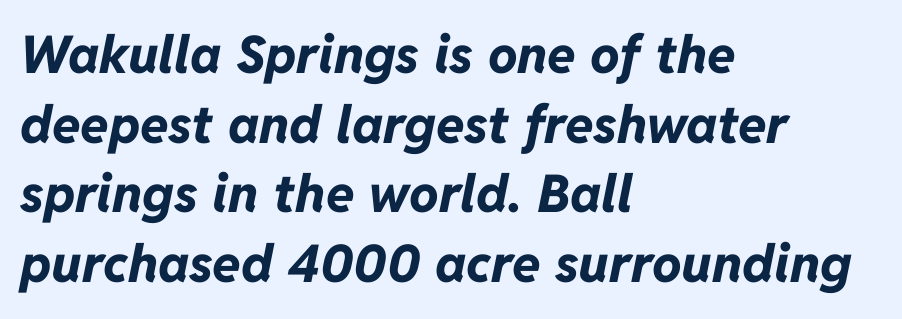
Does the copy run flush right? No — it runs flush left. Emphasis by weight is at full strength: bold. These lines keep a tight, regular rhythm from letter to letter. Slant detected: the letters are inclined. Interline gaps are of average width in this sample.
